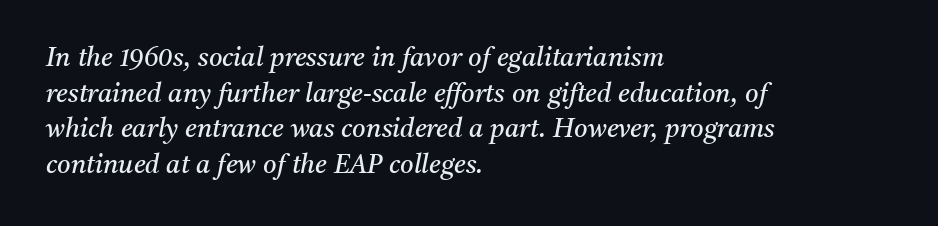
In terms of leading, this rendering sits right in the middle. The setting favours the left margin, as ordinary paragraphs usually do. Summary of weight: not heavy and not bold. The foot of each line stays bare and open.
